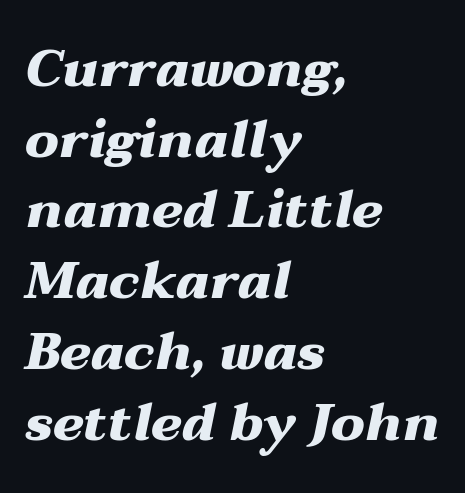
Q: Is the text bold? A: Yes.
Q: Is the text italic (slanted)? A: Yes, it leans right by about 12 degrees.
Q: Is the text underlined? A: No.
Q: How is the paragraph aligned? A: Left-aligned.
Q: Is the spacing between letters normal or unusually wide? A: Normal.
Q: Is the spacing between lines tight, normal or loose? A: Normal.
Q: Width (condensed, normal, or wide)? A: Wide.
Q: Stroke contrast? A: Medium.
Q: x-height? A: Medium.
Q: Monospaced? A: No.
